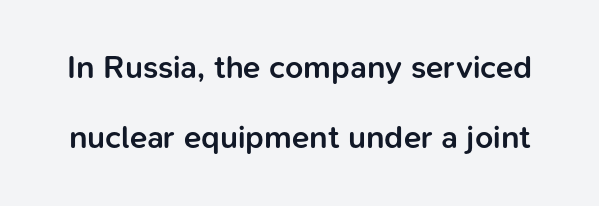
{"serif": "no", "italic": "no", "bold": "semi", "weight": "semibold", "width": "normal", "stroke_contrast": "low", "x_height": "medium", "monospaced": "no", "underline": "no", "line_spacing": "loose", "line_spacing_ratio": 2.19, "letter_spacing": "normal", "letter_spacing_em": 0.0, "glyph_px": 32}
